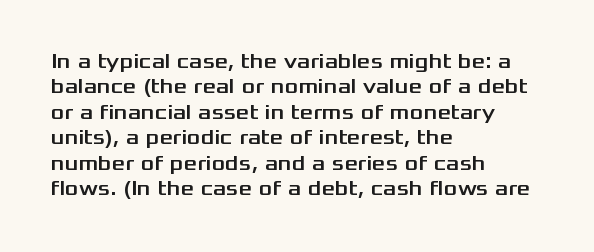
Short and long lines alike share a common starting point at left. Letters rest on an invisible, unmarked baseline. No extra tracking has been applied to these lines. Is there any slant? The stems are plumb.
